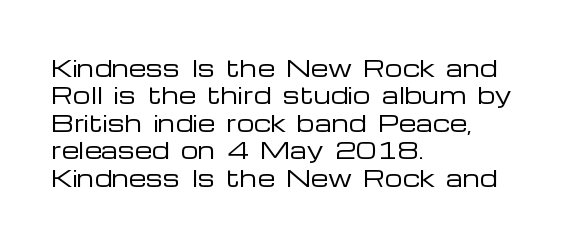
{"italic": "no", "bold": "no", "underline": "no", "align": "left", "line_spacing": "normal", "line_spacing_ratio": 1.25, "letter_spacing": "normal", "letter_spacing_em": 0.0, "glyph_px": 22}
